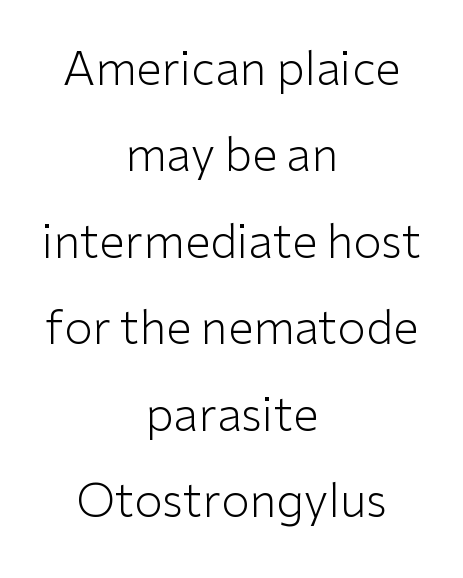
Q: Is the text bold? A: No.
Q: Is the text italic (slanted)? A: No, it is upright.
Q: Is the typeface a serif or a sans-serif typeface? A: Sans-serif.
Q: Is the text underlined? A: No.
Q: How is the paragraph aligned? A: Centered.
Q: Is the spacing between letters normal or unusually wide? A: Normal.
Q: Width (condensed, normal, or wide)? A: Normal.
Q: Stroke contrast? A: Low.
Q: x-height? A: Medium.
Q: Monospaced? A: No.
